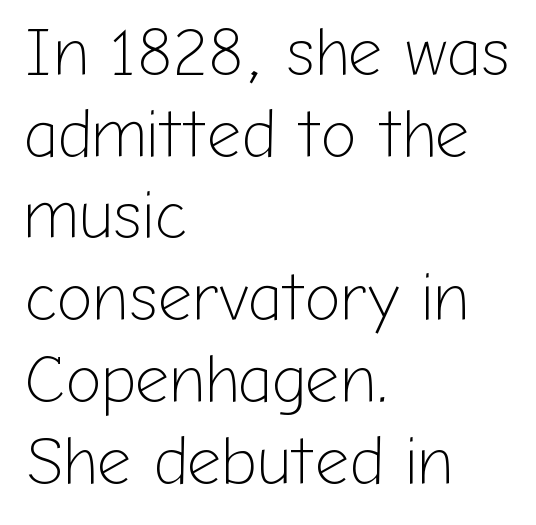
{"serif": "no", "italic": "no", "bold": "no", "weight": "light", "width": "normal", "stroke_contrast": "low", "x_height": "medium", "monospaced": "no", "underline": "no", "align": "left", "line_spacing_ratio": 1.22, "letter_spacing": "normal", "letter_spacing_em": 0.0, "glyph_px": 67}
